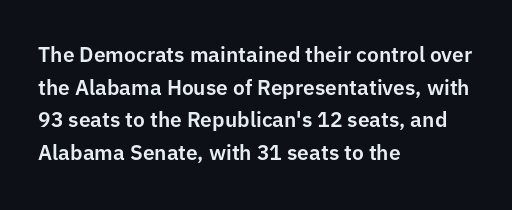
Q: Is the text italic (slanted)? A: No, it is upright.
Q: Is the text underlined? A: No.
Q: How is the paragraph aligned? A: Left-aligned.
Q: Is the spacing between letters normal or unusually wide? A: Normal.
Q: Is the spacing between lines tight, normal or loose? A: Normal.
